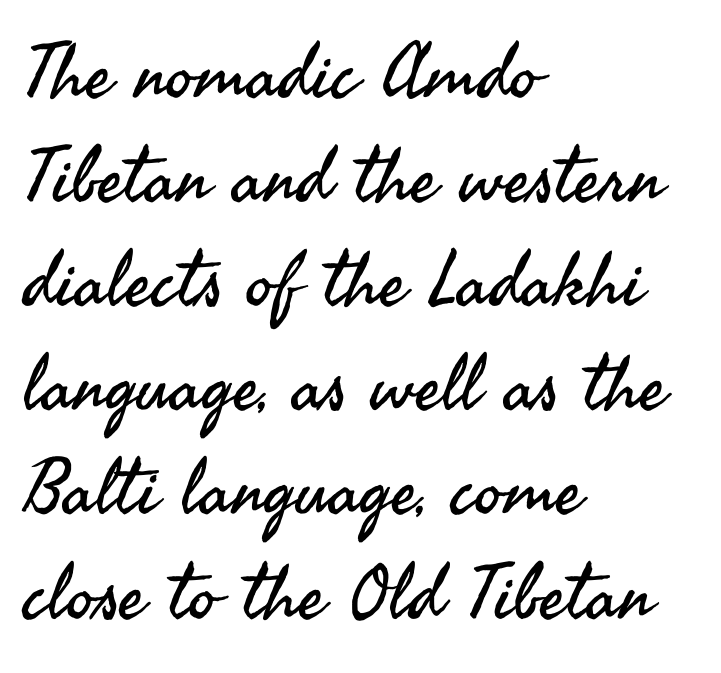
{"serif": "no", "bold": "no", "weight": "regular", "width": "normal", "stroke_contrast": "medium", "x_height": "small", "monospaced": "no", "underline": "no", "align": "left", "line_spacing": "normal", "line_spacing_ratio": 1.37, "letter_spacing": "normal", "letter_spacing_em": 0.0, "glyph_px": 76}
